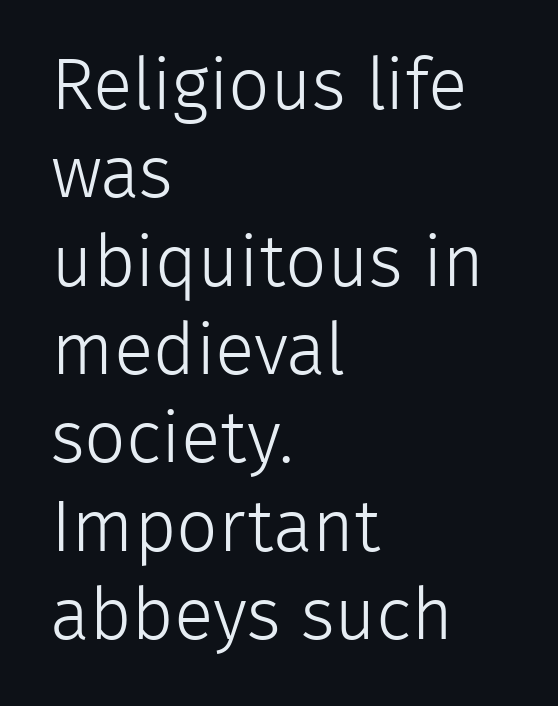
{"serif": "no", "italic": "no", "bold": "no", "weight": "light", "width": "normal", "stroke_contrast": "low", "x_height": "medium", "monospaced": "no", "underline": "no", "align": "left", "line_spacing_ratio": 1.21, "letter_spacing": "normal", "letter_spacing_em": 0.0, "glyph_px": 73}
